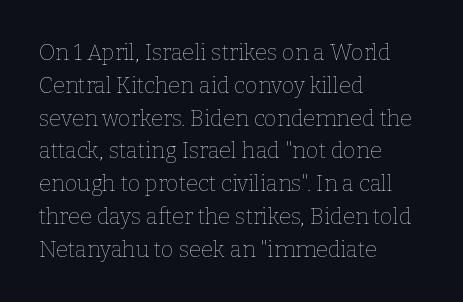
{"italic": "no", "bold": "no", "underline": "no", "align": "left", "line_spacing": "normal", "line_spacing_ratio": 1.49, "letter_spacing": "normal", "letter_spacing_em": 0.0, "glyph_px": 22}
